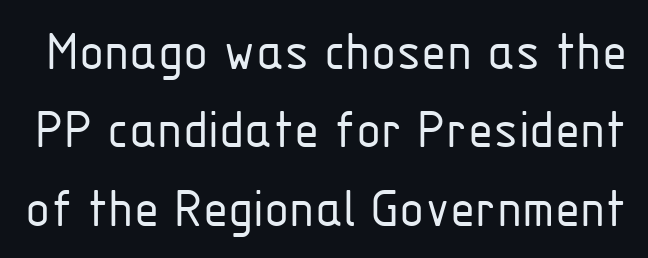
Q: Is the text bold? A: No.
Q: Is the text italic (slanted)? A: No, it is upright.
Q: Is the typeface a serif or a sans-serif typeface? A: Sans-serif.
Q: Is the text underlined? A: No.
Q: Is the spacing between letters normal or unusually wide? A: Normal.
Q: Is the spacing between lines tight, normal or loose? A: Normal.
Q: Width (condensed, normal, or wide)? A: Condensed.
Q: Stroke contrast? A: Low.
Q: x-height? A: Medium.
Q: Monospaced? A: No.
